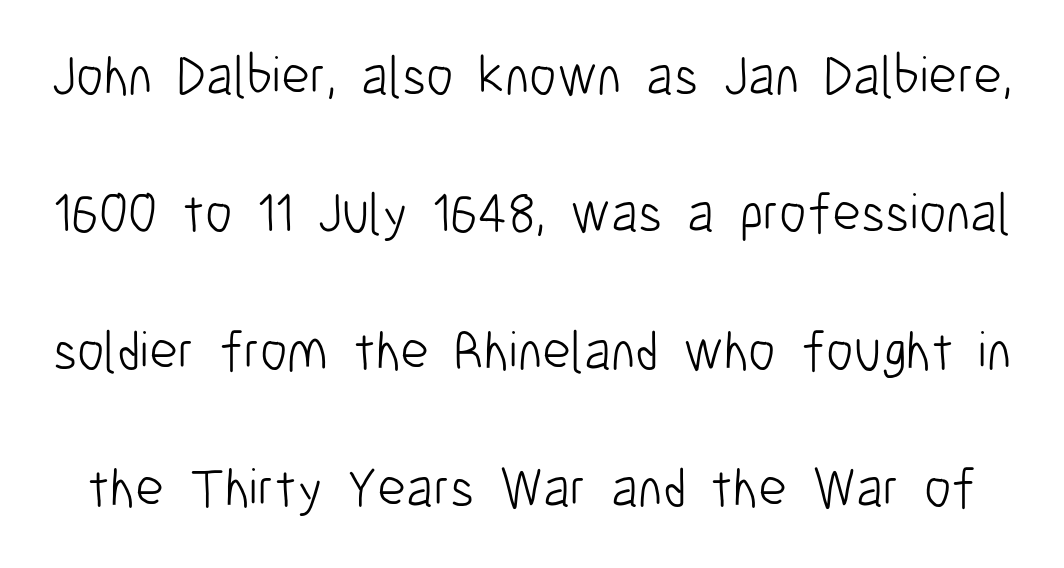
{"serif": "no", "italic": "no", "bold": "no", "weight": "light", "width": "condensed", "stroke_contrast": "low", "x_height": "medium", "monospaced": "no", "underline": "no", "line_spacing": "loose", "line_spacing_ratio": 2.5, "letter_spacing": "normal", "letter_spacing_em": 0.0, "glyph_px": 55}
